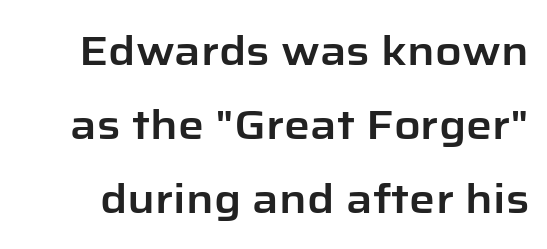
The image shows 41 px sans-serif type, upright; set line spacing 1.8x, normal letter spacing, not underlined; low stroke contrast and a medium x-height.
